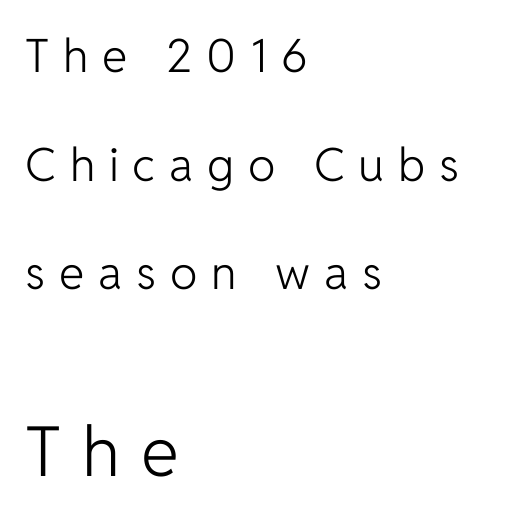
The font's upright variant was chosen for this text. A bare baseline throughout the passage. Here the designer chose a conventional face with non-uniform glyph widths. The weight would be labelled regular, book, light, or lighter still. Examine the stroke ends and you'll find no serifs. This sample is left-justified, so line endings fall wherever the words run out.
